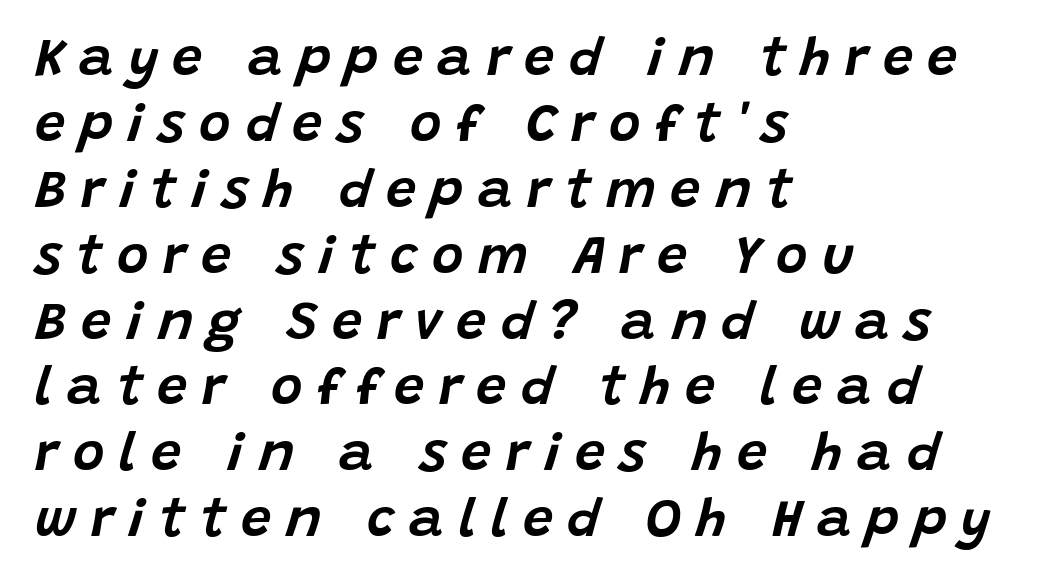
The image shows 54 px text type, italic (leaning right); set left-aligned, line spacing 1.22x, unusually wide letter spacing (+0.27 em), not underlined; low stroke contrast and a large x-height.
